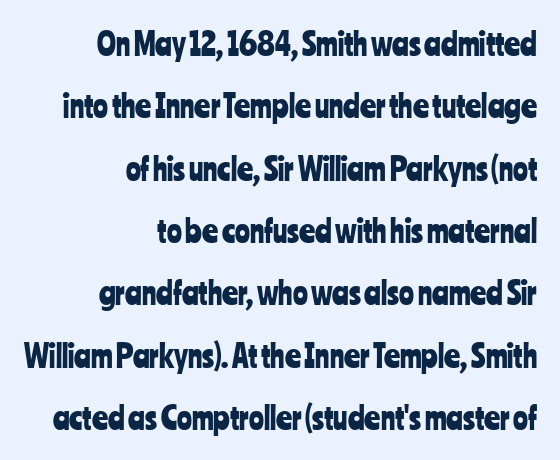
The tracking reads as untouched default to a designer's eye. The rag falls on the left side of this text block. Reading down the column, the eye jumps a long way to each next line. Words float on clear page, feet unadorned.
